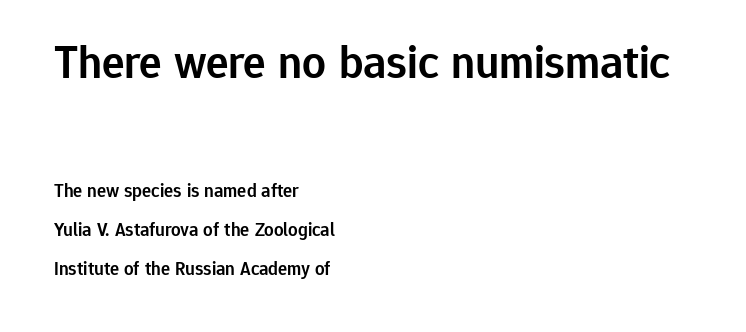
The image shows 47 px semibold sans-serif type, upright; set left-aligned, loose line spacing (2.04x), normal letter spacing, not underlined; the first (top) block is 2.47x larger; low stroke contrast and a medium x-height.
